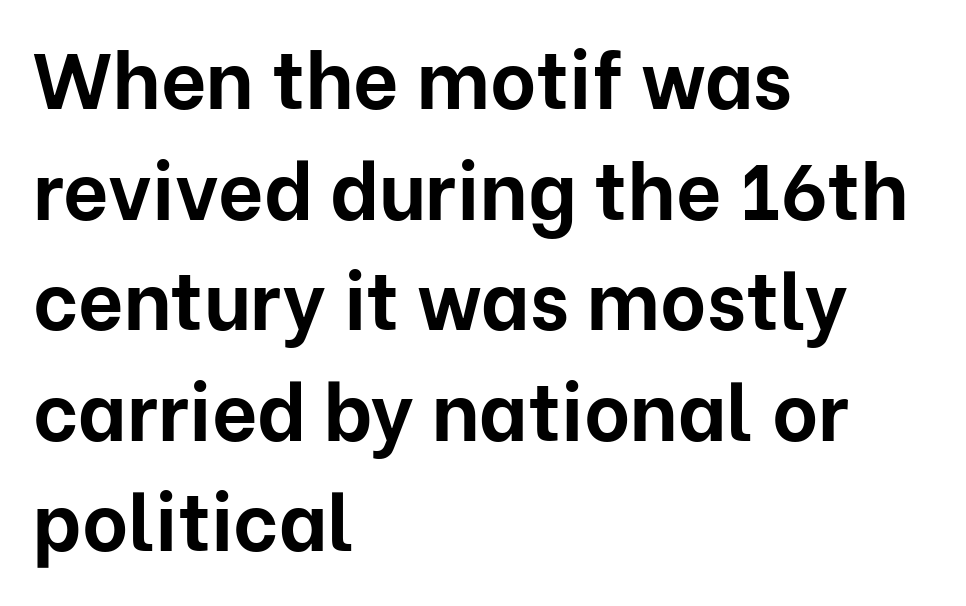
The image shows 79 px bold sans-serif type, upright; set left-aligned, normal line spacing (1.4x), normal letter spacing, not underlined; low stroke contrast and a medium x-height.
